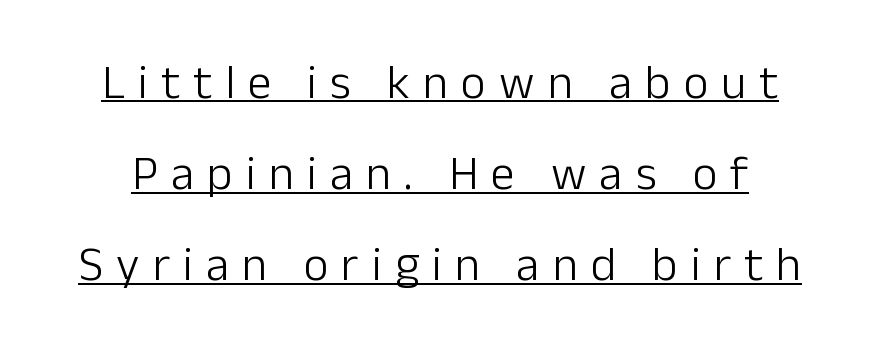
The image shows 48 px light sans-serif type, upright; set loose line spacing (1.9x), unusually wide letter spacing (+0.27 em), underlined; low stroke contrast and a medium x-height.
